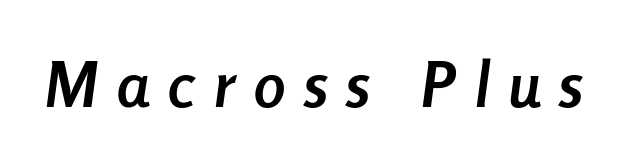
Q: Is the text bold? A: Yes.
Q: Is the text italic (slanted)? A: Yes, it leans right by about 8 degrees.
Q: Is the text underlined? A: No.
Q: Is the spacing between letters normal or unusually wide? A: Unusually wide.
Q: Width (condensed, normal, or wide)? A: Condensed.
Q: Stroke contrast? A: Low.
Q: x-height? A: Medium.
Q: Monospaced? A: No.
